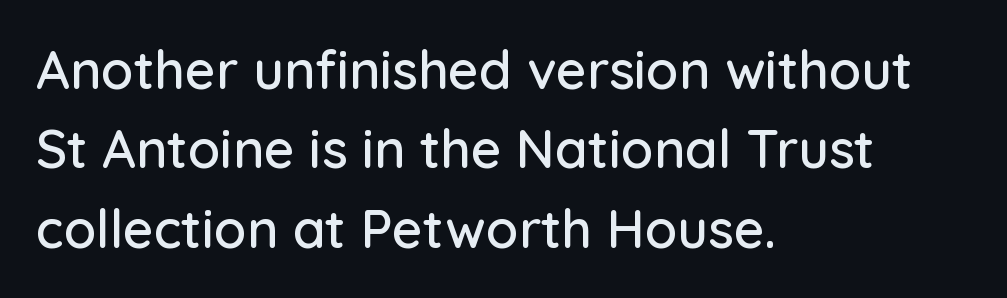
{"serif": "no", "italic": "no", "width": "normal", "stroke_contrast": "low", "x_height": "medium", "monospaced": "no", "underline": "no", "align": "left", "line_spacing": "normal", "line_spacing_ratio": 1.5, "letter_spacing": "normal", "letter_spacing_em": 0.0, "glyph_px": 53}
